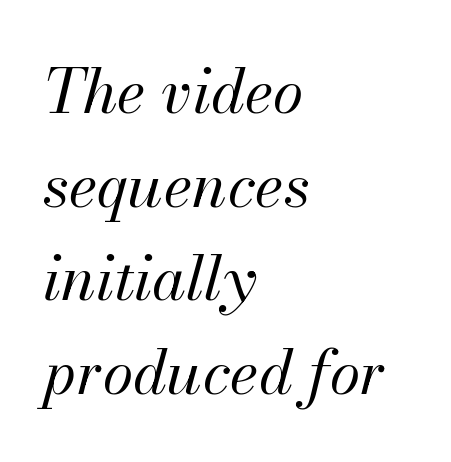
{"italic": "yes", "lean": "right", "slant_degrees": 13, "bold": "no", "weight": "regular", "width": "normal", "stroke_contrast": "medium", "x_height": "small", "monospaced": "no", "underline": "no", "align": "left", "line_spacing": "normal", "line_spacing_ratio": 1.51, "letter_spacing": "normal", "letter_spacing_em": 0.0, "glyph_px": 62}
